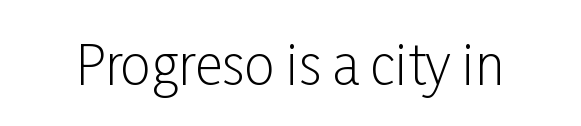
These lines are rendered in a variable-pitch font. Font category for this specimen: sans-serif. The lettering holds an erect, upright posture throughout. The zone under the glyphs is completely vacant. Letter spacing: default. Is this a heavy cut? Hardly; it is regular or lighter.
